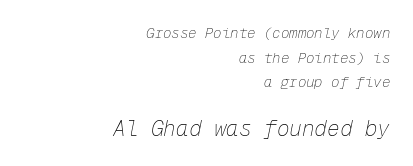
Q: Is the text bold? A: No.
Q: Is the text italic (slanted)? A: Yes, it leans right by about 12 degrees.
Q: Is the text underlined? A: No.
Q: How is the paragraph aligned? A: Right-aligned.
Q: Is the spacing between letters normal or unusually wide? A: Normal.
Q: Which block of text is set in a larger size, the first (top) or the second (bottom)? A: The second (bottom) one.
